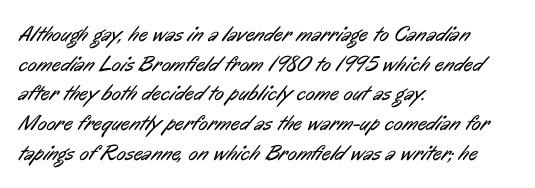
The image shows 22 px text type; set left-aligned, normal line spacing (1.35x), normal letter spacing, not underlined.
